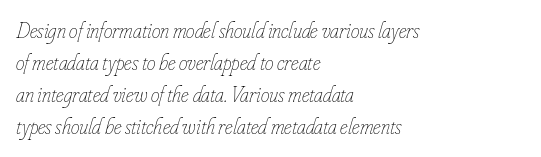
Q: Is the text bold? A: No.
Q: Is the text italic (slanted)? A: Yes, it leans right by about 16 degrees.
Q: Is the text underlined? A: No.
Q: How is the paragraph aligned? A: Left-aligned.
Q: Is the spacing between letters normal or unusually wide? A: Normal.
Q: Is the spacing between lines tight, normal or loose? A: Normal.
